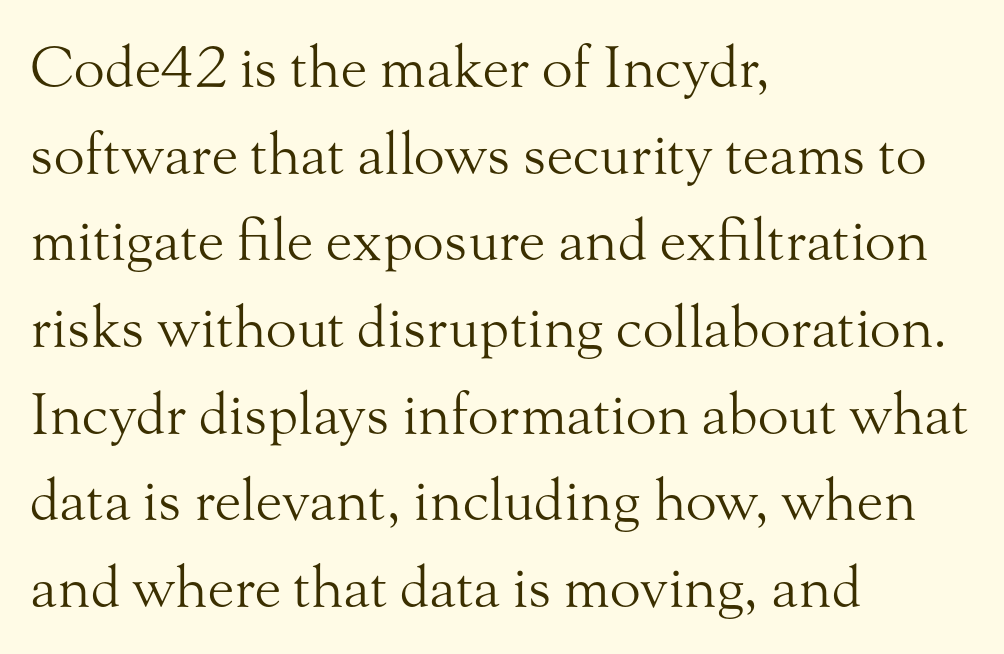
The image shows 57 px light serif type, upright; set left-aligned, normal line spacing (1.52x), normal letter spacing, not underlined; medium stroke contrast and a small x-height.
